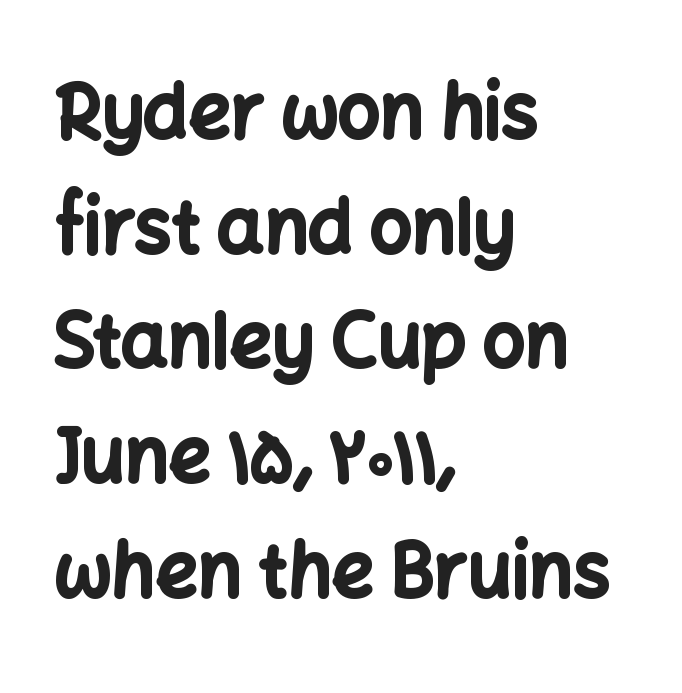
Short and long lines alike share a common starting point at left. A clean baseline with only descenders dipping below it. The face used here is a sans, in the tradition of grotesques and geometrics. The face used here is proportionally spaced, like ordinary book or web type.
